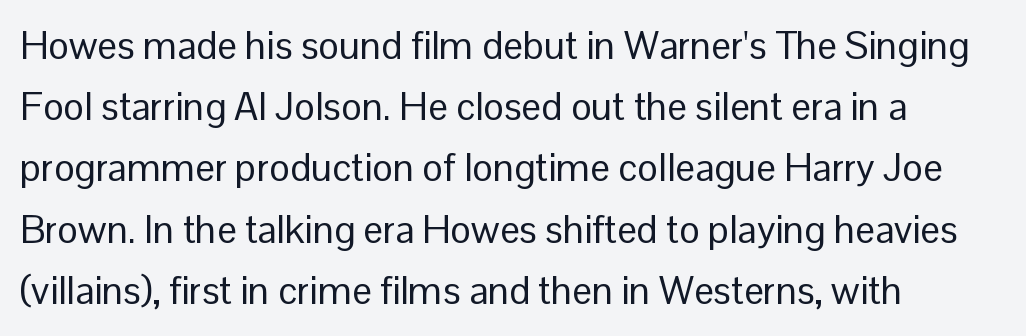
Here the designer chose a conventional face with non-uniform glyph widths. The letterforms sit shoulder to shoulder at normal distance. Grotesque or geometric, the face here clearly has no serifs. Short and long lines alike share a common starting point at left. Plain, unruled lines of type. The font's upright variant was chosen for this text.
